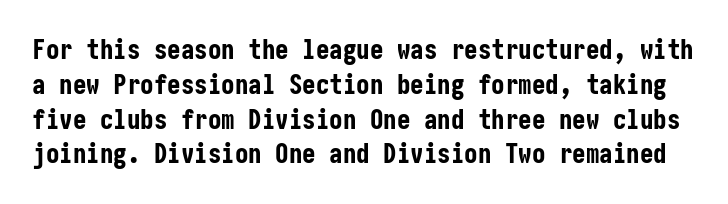
{"italic": "no", "bold": "yes", "underline": "no", "line_spacing": "normal", "line_spacing_ratio": 1.29, "letter_spacing": "normal", "letter_spacing_em": 0.0, "glyph_px": 27}
